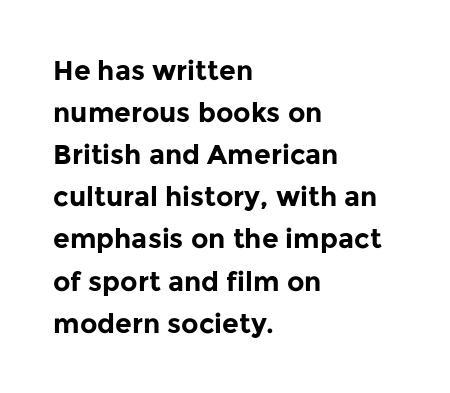
The image shows 27 px bold type, upright; set left-aligned, normal line spacing (1.56x), normal letter spacing, not underlined.
